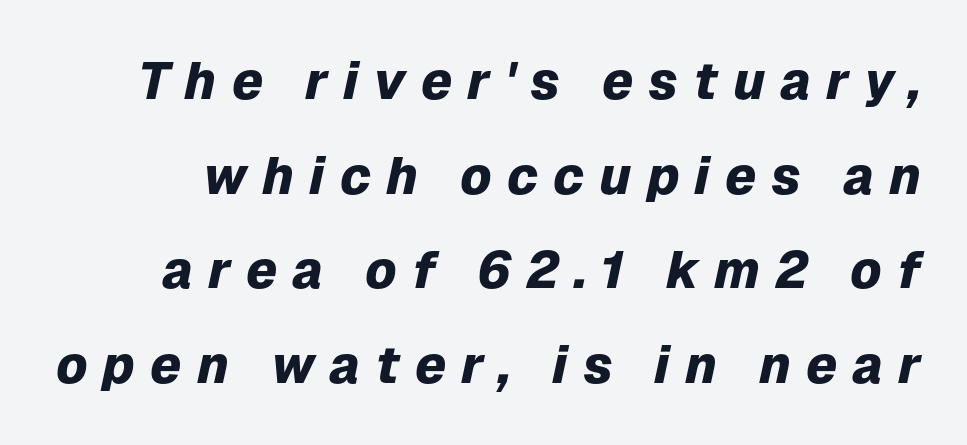
Underlining? Definitely not there. Character widths vary here, with narrow letters taking less room than wide ones. Heft: maximum for text — a bold. This is oblique type, the kind used for emphasis or titles.
